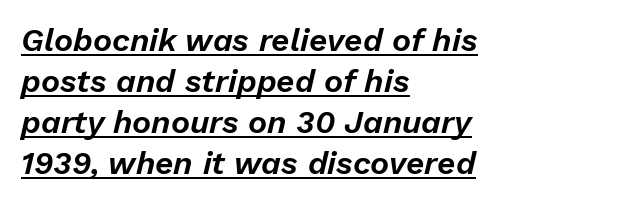
Each new line begins a customary step beneath the previous one. The face used here has a pronounced slope to its letters. The passage shown is underscored from start to finish. Proportional: the letters do not fall into vertical columns. There is no visible air inserted between adjacent glyphs.
